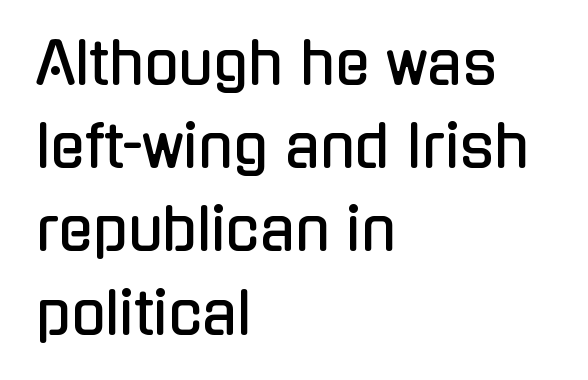
{"serif": "no", "italic": "no", "width": "condensed", "stroke_contrast": "low", "x_height": "medium", "monospaced": "no", "underline": "no", "align": "left", "line_spacing": "normal", "line_spacing_ratio": 1.46, "letter_spacing": "normal", "letter_spacing_em": 0.0, "glyph_px": 57}
